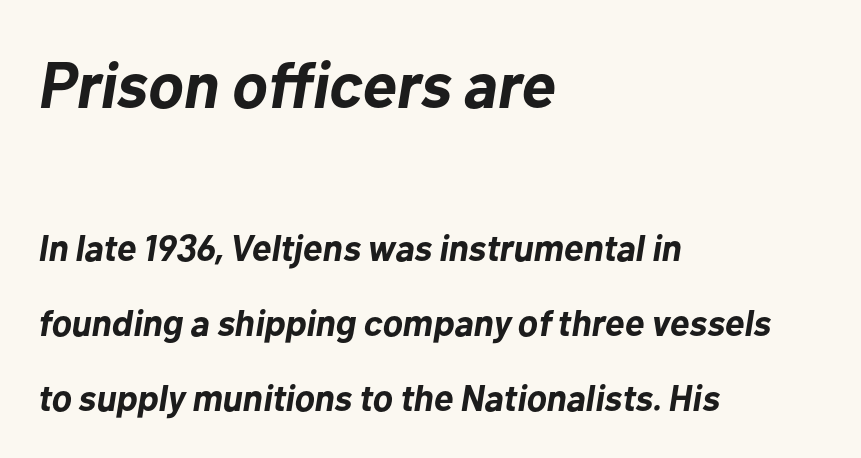
The image shows 65 px bold type, italic (leaning right); set left-aligned, loose line spacing (2.02x), normal letter spacing, not underlined; the first (top) block is 1.76x larger; low stroke contrast and a medium x-height.
